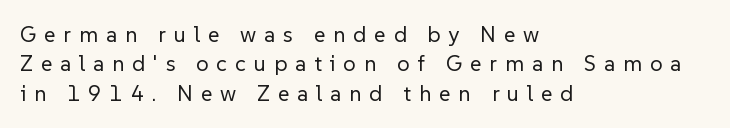
{"italic": "no", "bold": "no", "underline": "no", "align": "left", "line_spacing": "normal", "line_spacing_ratio": 1.33, "letter_spacing": "wide", "letter_spacing_em": 0.36, "glyph_px": 22}
